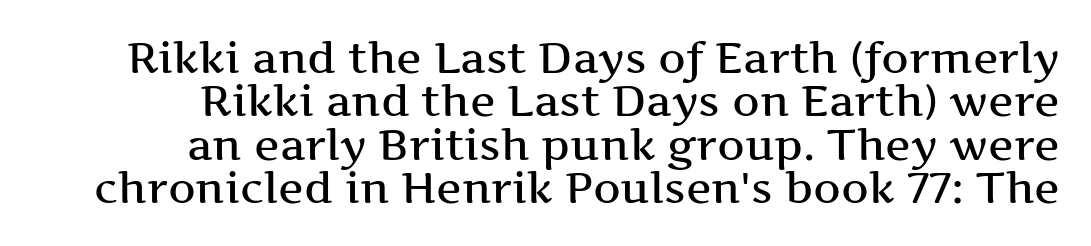
{"serif": "yes", "italic": "no", "width": "wide", "stroke_contrast": "medium", "x_height": "medium", "monospaced": "no", "underline": "no", "align": "right", "line_spacing": "tight", "line_spacing_ratio": 1.01, "letter_spacing": "normal", "letter_spacing_em": 0.0, "glyph_px": 43}
